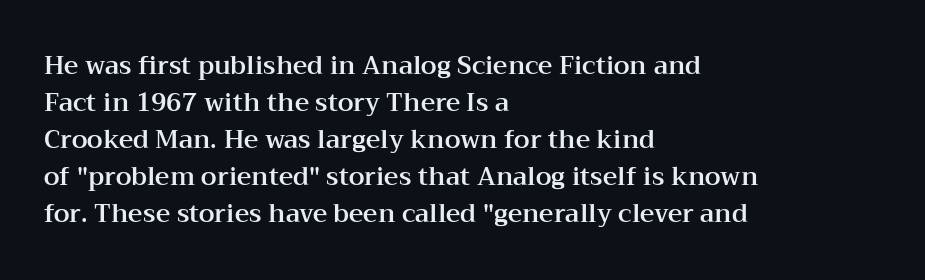
{"italic": "no", "underline": "no", "align": "left", "line_spacing": "normal", "line_spacing_ratio": 1.48, "letter_spacing": "normal", "letter_spacing_em": 0.0, "glyph_px": 25}
